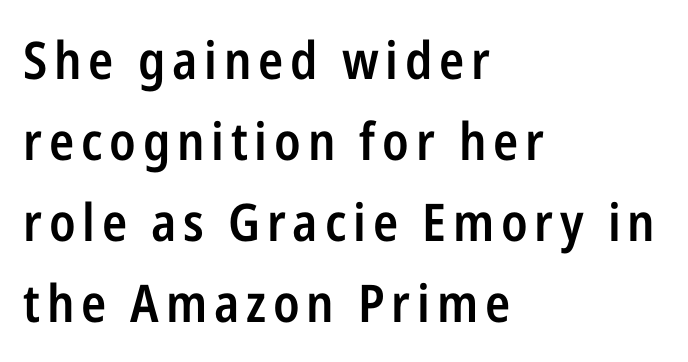
The image shows 52 px semibold, condensed sans-serif type, upright; set left-aligned, normal line spacing (1.56x), not underlined; low stroke contrast and a medium x-height.
